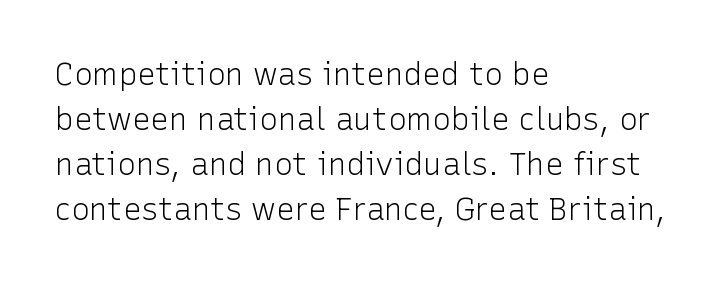
The image shows 31 px light sans-serif type, upright; set left-aligned, normal line spacing (1.45x), normal letter spacing, not underlined; low stroke contrast and a medium x-height.
